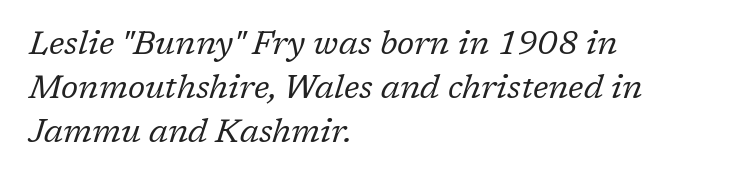
The rendering uses natural spacing where letterforms have individual widths. The font is comparable to plain body text, perhaps lighter. The designer left line spacing at the default. A typesetter would call this zero additional tracking.
